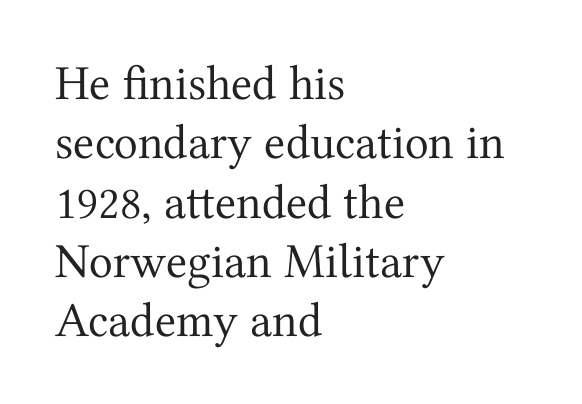
Line beginnings align vertically; line endings do not. The designer went with a serif here, giving each stem small feet. The face looks like a standard text weight, possibly lighter. Observe the ordinary spacing: letters are neighbours, not strangers.
